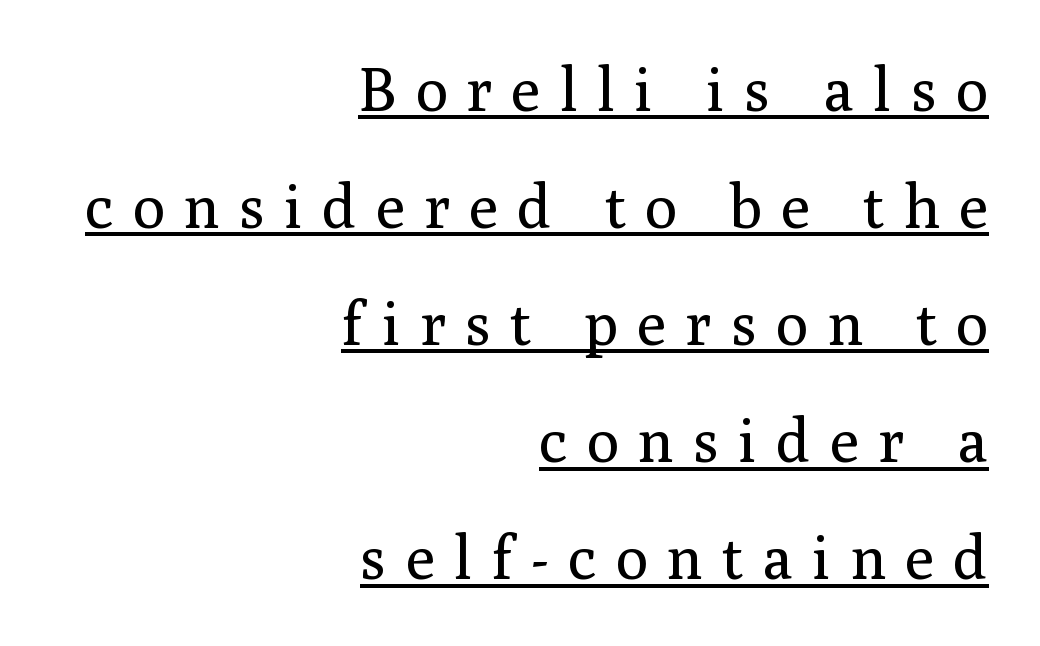
This sample uses expanded letter spacing, leaving extra air between glyphs. The face used here is seriffed, in the tradition of book romans. The characters are drawn with everyday or finer stroke widths. Vertical strokes here are truly vertical.
